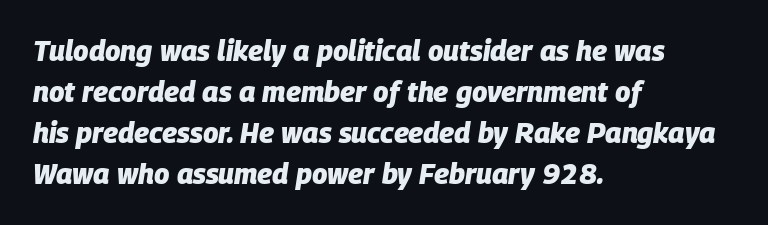
Q: Is the text bold? A: Yes.
Q: Is the text italic (slanted)? A: Yes, it leans right by about 9 degrees.
Q: Is the text underlined? A: No.
Q: How is the paragraph aligned? A: Left-aligned.
Q: Is the spacing between letters normal or unusually wide? A: Normal.
Q: Is the spacing between lines tight, normal or loose? A: Normal.
Q: Width (condensed, normal, or wide)? A: Normal.
Q: Stroke contrast? A: Low.
Q: x-height? A: Large.
Q: Monospaced? A: No.
